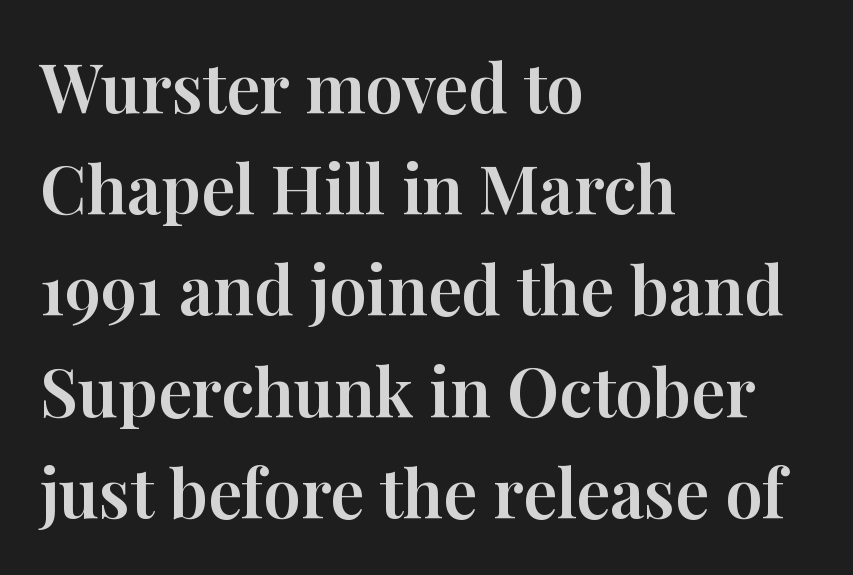
The image shows 67 px serif type, upright; set left-aligned, normal line spacing (1.51x), normal letter spacing, not underlined; high stroke contrast and a medium x-height.
